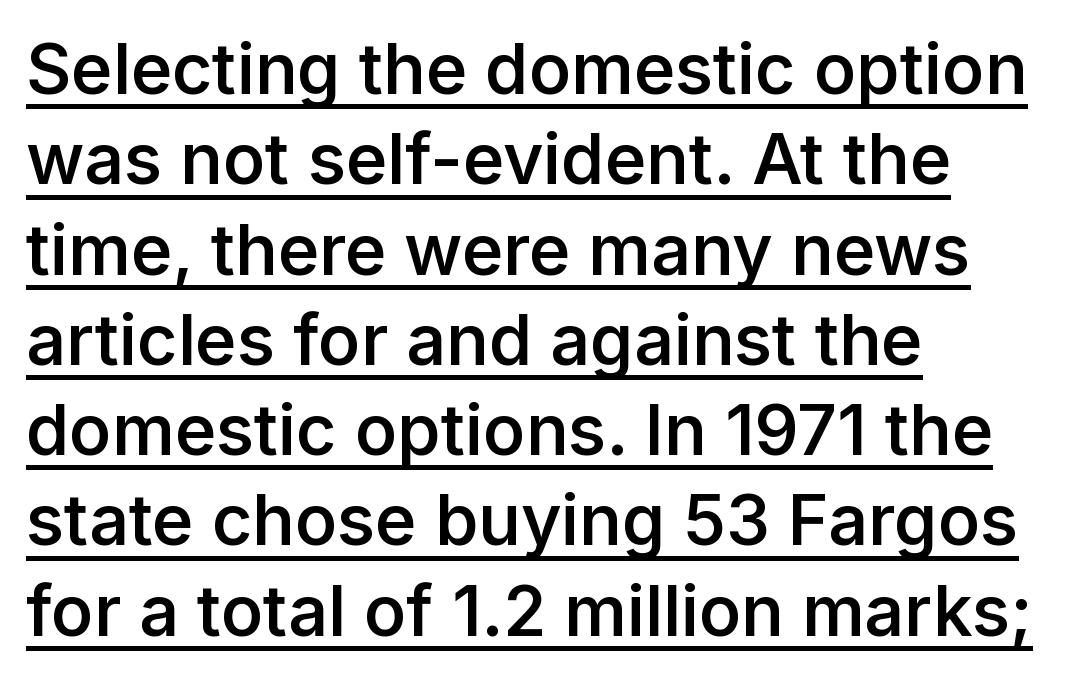
{"serif": "no", "italic": "no", "bold": "semi", "weight": "semibold", "width": "normal", "stroke_contrast": "low", "x_height": "medium", "monospaced": "no", "underline": "yes", "align": "left", "line_spacing": "normal", "line_spacing_ratio": 1.29, "letter_spacing": "normal", "letter_spacing_em": 0.0, "glyph_px": 70}
